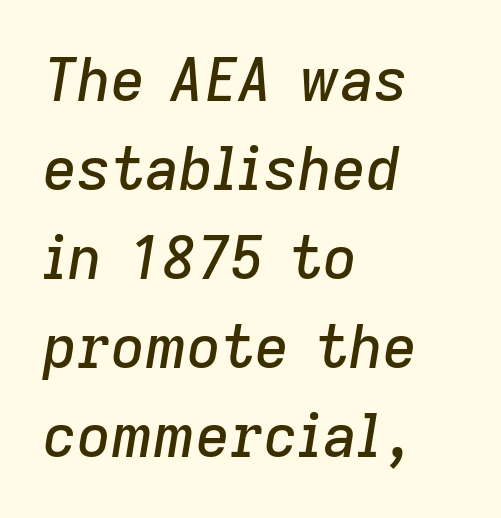
The space directly below the letters is spotless. The face used here has a pronounced slope to its letters. Every row of glyphs begins at an identical x-position on the left. Spacing verdict: proportional, widths tailored to each character. Reading down the column, the eye jumps a familiar distance to each next line.
